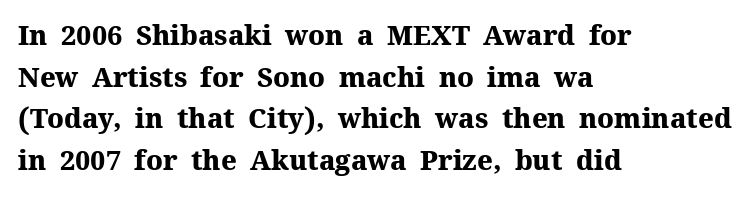
This sample keeps an unexceptional amount of space between lines. Which margin do the lines hug? The left one — the right edge is uneven. The specimen omits any rule beneath the text block's lines. Students, note that the glyphs here touch the page at normal intervals. This is heavy type, rendered in bold.
